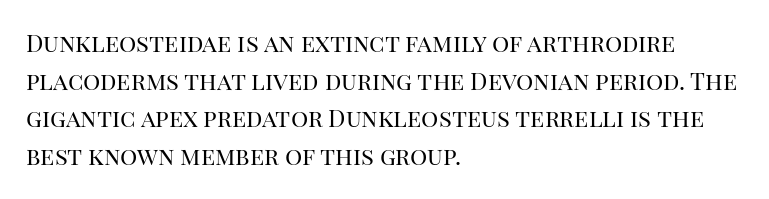
The image shows 24 px text type, upright; set left-aligned, normal line spacing (1.57x), normal letter spacing, not underlined.
